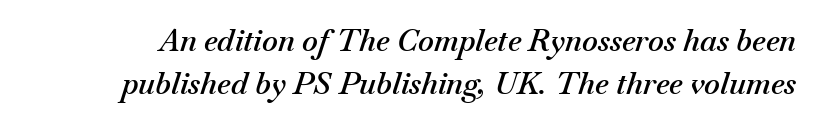
This rendering features lettering with no underline. Does extra space separate the letters? No, they use regular spacing. Compared with ordinary roman type, these characters are visibly tilted. These lines sit exactly where default settings would place them. Here the designer chose a conventional face with non-uniform glyph widths. The font is running at a semibold setting, under full bold.
